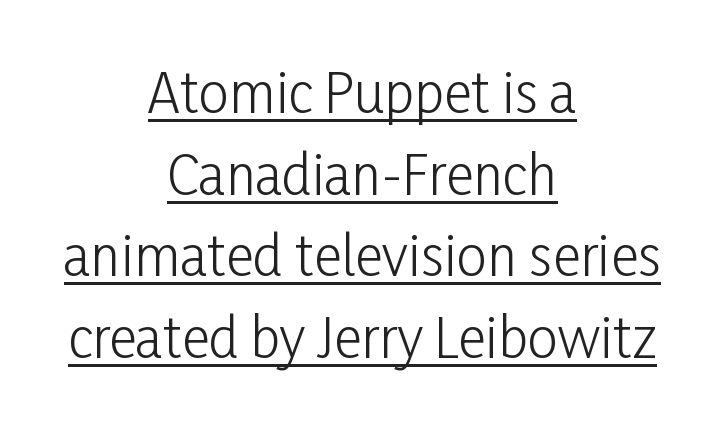
The image shows 54 px light, condensed sans-serif type, upright; set centered, normal line spacing (1.51x), normal letter spacing, underlined; low stroke contrast and a medium x-height.
